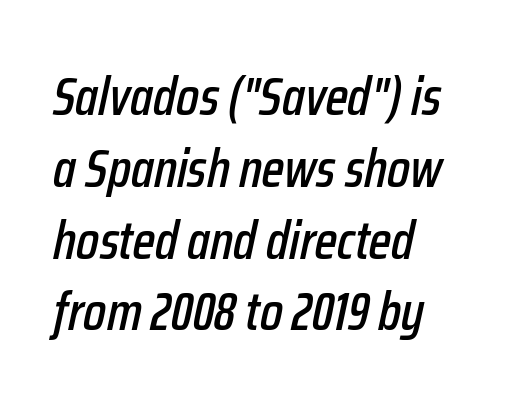
{"italic": "yes", "lean": "right", "slant_degrees": 12, "width": "condensed", "stroke_contrast": "low", "x_height": "medium", "monospaced": "no", "underline": "no", "align": "left", "line_spacing": "normal", "line_spacing_ratio": 1.33, "letter_spacing": "normal", "letter_spacing_em": 0.0, "glyph_px": 54}
